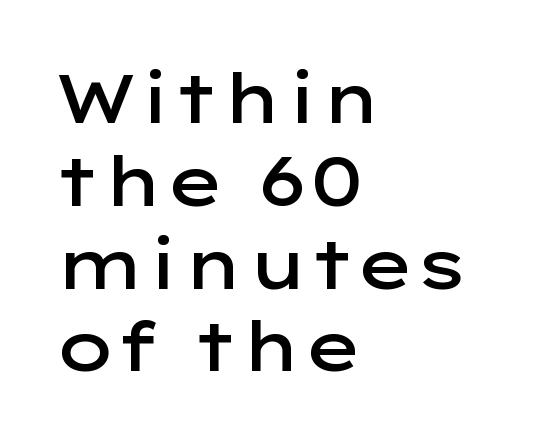
{"serif": "no", "italic": "no", "bold": "semi", "weight": "semibold", "width": "wide", "stroke_contrast": "low", "x_height": "medium", "monospaced": "no", "underline": "no", "align": "left", "line_spacing_ratio": 1.2, "letter_spacing": "normal", "letter_spacing_em": 0.0, "glyph_px": 69}
